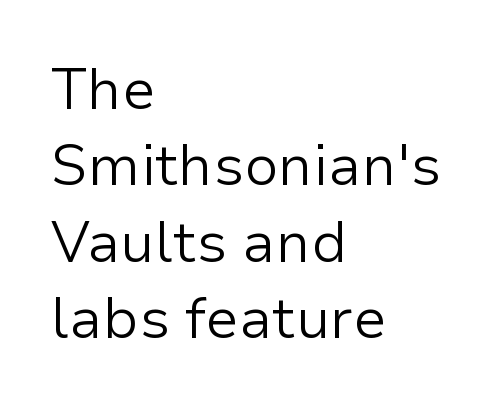
{"serif": "no", "italic": "no", "bold": "no", "weight": "light", "width": "normal", "stroke_contrast": "low", "x_height": "medium", "monospaced": "no", "underline": "no", "align": "left", "line_spacing": "normal", "line_spacing_ratio": 1.34, "letter_spacing": "normal", "letter_spacing_em": 0.0, "glyph_px": 57}
